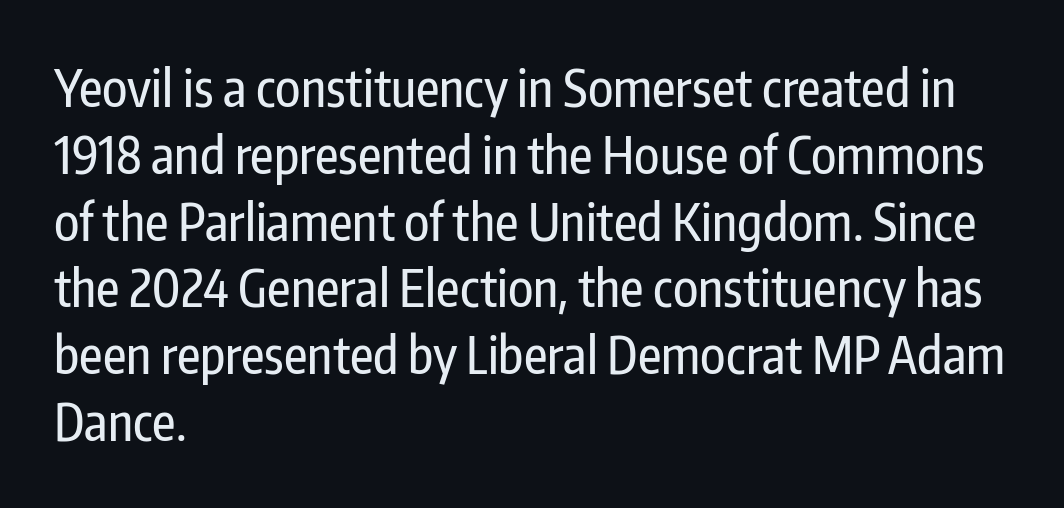
Look at the bottom of the vertical strokes: they stop flat, with no serifs. Rows of type keep a routine distance in the vertical direction. Bare-footed words on every line. In terms of posture, this sample is upright.
